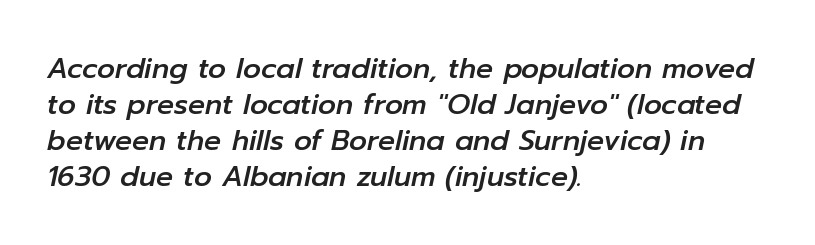
Q: Is the text italic (slanted)? A: Yes, it leans right by about 12 degrees.
Q: Is the text underlined? A: No.
Q: How is the paragraph aligned? A: Left-aligned.
Q: Is the spacing between letters normal or unusually wide? A: Normal.
Q: Is the spacing between lines tight, normal or loose? A: Normal.
Q: Width (condensed, normal, or wide)? A: Normal.
Q: Stroke contrast? A: Low.
Q: x-height? A: Medium.
Q: Monospaced? A: No.
